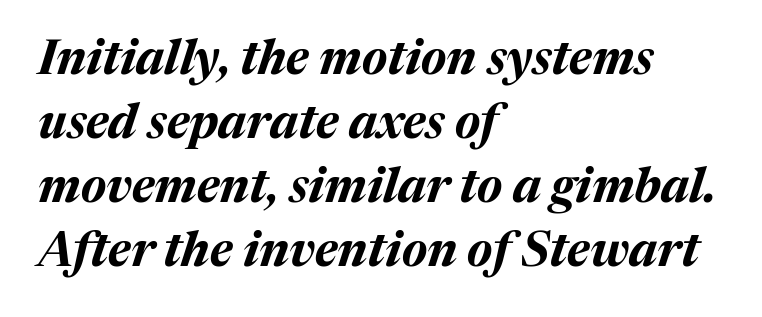
{"italic": "yes", "lean": "right", "slant_degrees": 17, "bold": "yes", "weight": "bold", "width": "normal", "stroke_contrast": "medium", "x_height": "medium", "monospaced": "no", "underline": "no", "align": "left", "line_spacing": "normal", "line_spacing_ratio": 1.33, "letter_spacing": "normal", "letter_spacing_em": 0.0, "glyph_px": 48}
